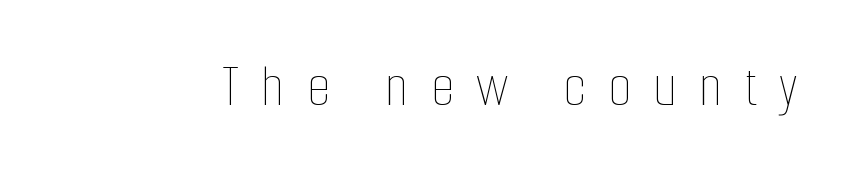
The image shows 60 px thin, condensed type, upright; set unusually wide letter spacing (+0.37 em), not underlined; low stroke contrast and a medium x-height.
